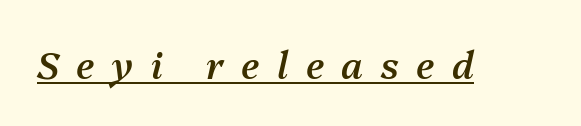
The image shows 37 px semibold type, italic (leaning right); set unusually wide letter spacing (+0.47 em), underlined; medium stroke contrast and a medium x-height.
